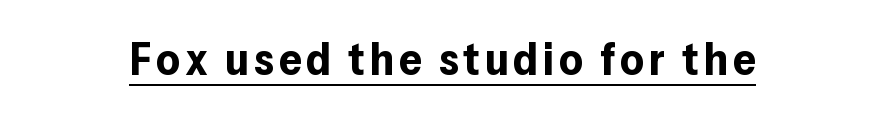
{"serif": "no", "italic": "no", "bold": "yes", "weight": "bold", "width": "normal", "stroke_contrast": "low", "x_height": "medium", "monospaced": "no", "underline": "yes", "glyph_px": 45}
